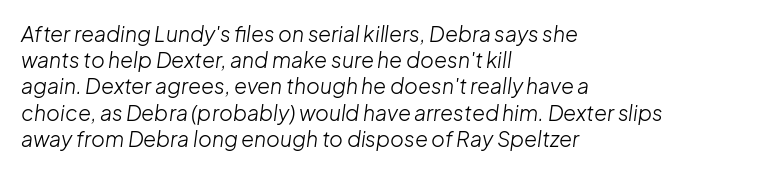
{"italic": "yes", "lean": "right", "slant_degrees": 8, "bold": "no", "underline": "no", "align": "left", "line_spacing": "normal", "line_spacing_ratio": 1.25, "letter_spacing": "normal", "letter_spacing_em": 0.0, "glyph_px": 21}
